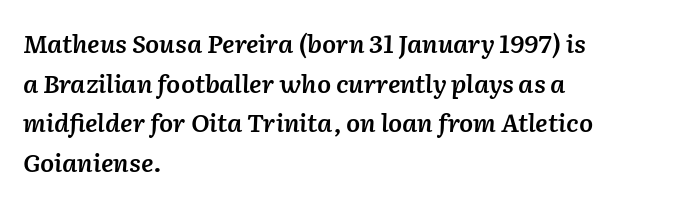
Q: Is the text bold? A: Semi-bold.
Q: Is the text italic (slanted)? A: Yes, it leans right by about 2 degrees.
Q: Is the text underlined? A: No.
Q: How is the paragraph aligned? A: Left-aligned.
Q: Is the spacing between letters normal or unusually wide? A: Normal.
Q: Is the spacing between lines tight, normal or loose? A: Normal.
